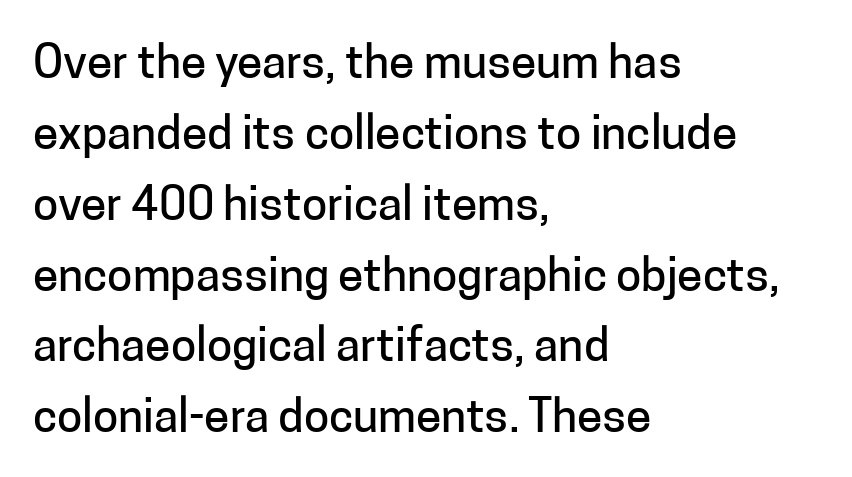
Q: Is the text italic (slanted)? A: No, it is upright.
Q: Is the typeface a serif or a sans-serif typeface? A: Sans-serif.
Q: Is the text underlined? A: No.
Q: How is the paragraph aligned? A: Left-aligned.
Q: Is the spacing between letters normal or unusually wide? A: Normal.
Q: Is the spacing between lines tight, normal or loose? A: Normal.
Q: Width (condensed, normal, or wide)? A: Normal.
Q: Stroke contrast? A: Low.
Q: x-height? A: Medium.
Q: Monospaced? A: No.
